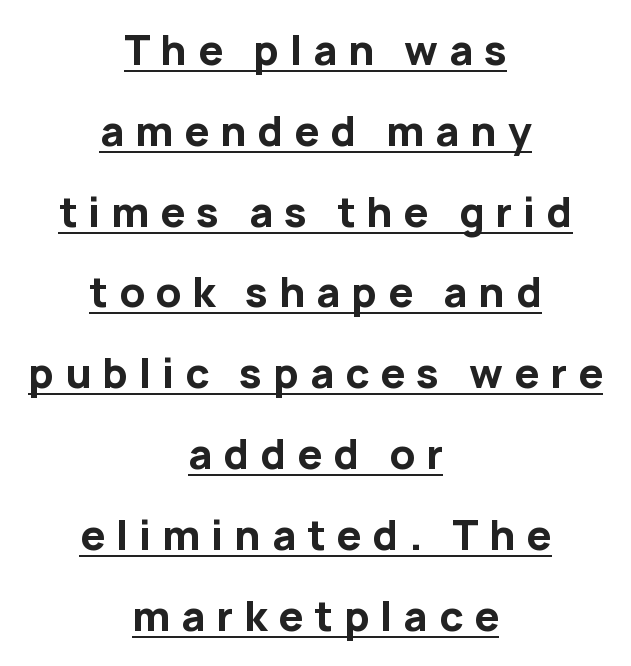
Letter spacing: wide. The passage shown is underscored from start to finish. Reading down the block, each line starts at a different indent, mirrored at its end. Bold? Absolutely — the strokes are thick and heavy. Letterform terminals end flat and unadorned throughout the passage. A typesetter would mark this as roman, not italic.
